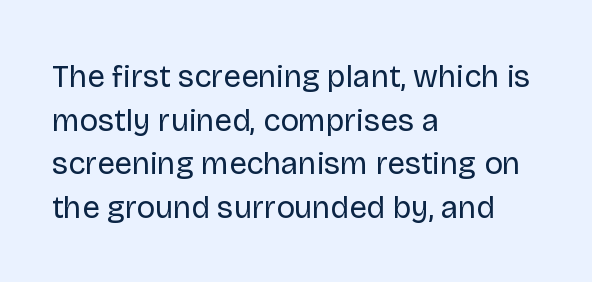
The image shows 31 px regular-weight sans-serif type, upright; set left-aligned, normal line spacing (1.41x), normal letter spacing, not underlined; low stroke contrast and a large x-height.
